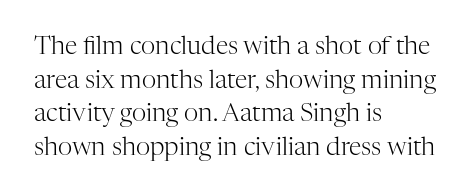
The image shows 25 px text type, upright; set left-aligned, normal line spacing (1.35x), normal letter spacing, not underlined.
